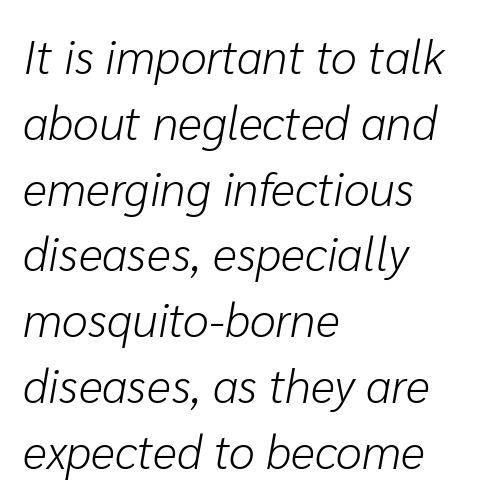
Each new line begins a customary step beneath the previous one. Is the letter spacing exaggerated? No — it looks like the ordinary default. Rendered with sloped, italic letterforms. A classic flush-left, rag-right setting is used for this passage. Do the characters align in a grid? No, the font is proportional. Any mark beneath the type? The region is blank.
